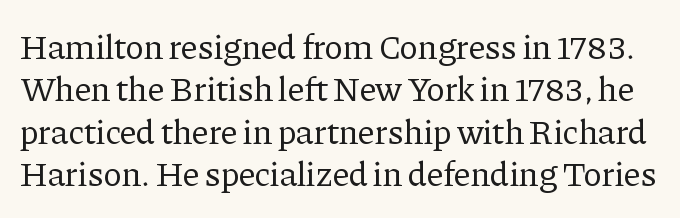
{"serif": "yes", "italic": "no", "bold": "no", "weight": "regular", "width": "normal", "stroke_contrast": "low", "x_height": "medium", "monospaced": "no", "underline": "no", "line_spacing_ratio": 1.21, "letter_spacing": "normal", "letter_spacing_em": 0.0, "glyph_px": 35}
